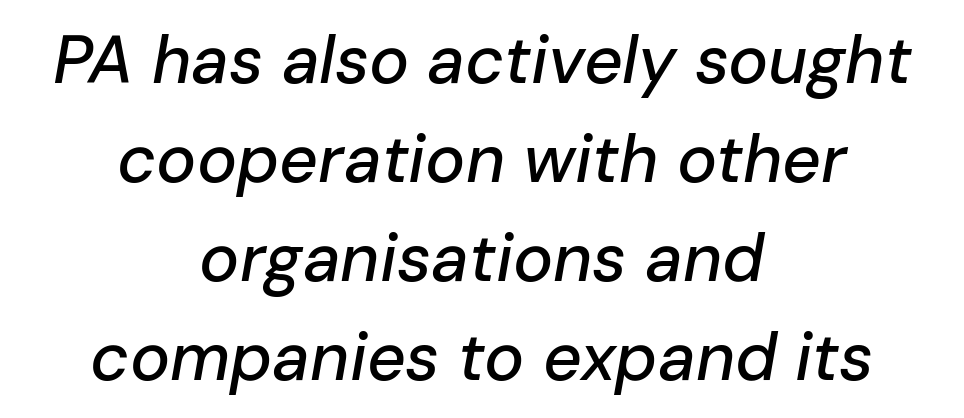
{"italic": "yes", "lean": "right", "slant_degrees": 10, "width": "normal", "stroke_contrast": "low", "x_height": "medium", "monospaced": "no", "underline": "no", "align": "center", "line_spacing": "normal", "line_spacing_ratio": 1.48, "letter_spacing": "normal", "letter_spacing_em": 0.0, "glyph_px": 67}
